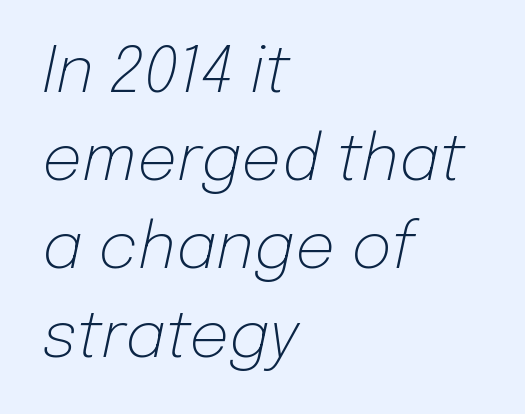
Q: Is the text bold? A: No.
Q: Is the text italic (slanted)? A: Yes, it leans right by about 12 degrees.
Q: Is the text underlined? A: No.
Q: How is the paragraph aligned? A: Left-aligned.
Q: Is the spacing between letters normal or unusually wide? A: Normal.
Q: Is the spacing between lines tight, normal or loose? A: Normal.
Q: Width (condensed, normal, or wide)? A: Normal.
Q: Stroke contrast? A: Low.
Q: x-height? A: Medium.
Q: Monospaced? A: No.
